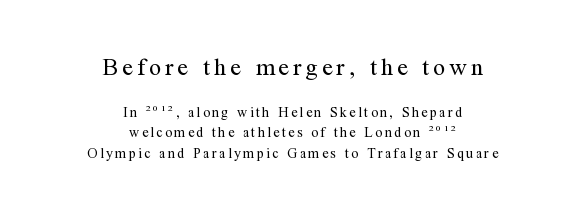
Typesetter's note — upper block bumped up in size, lower block left smaller. One glance says typical: line gaps are just what's usual. The paragraph has two soft edges and a firm central axis. Stroke mass is kept to a normal reading level or below. This is the regular roman posture of the typeface. This rendering features lettering with no underline.
